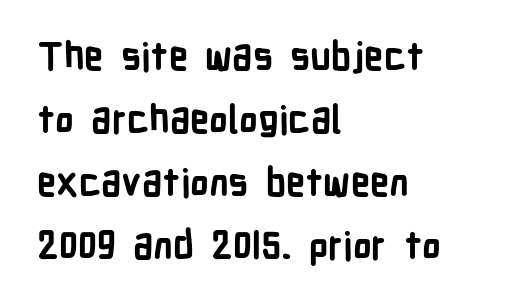
You can tell from the bare stems that sans-serif type was used. A bare baseline throughout the passage. The vertical gap from one line to the next is medium. Standard letterfit; no display-style spreading of the glyphs.
